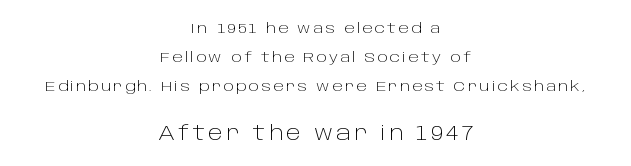
Which margin do the lines hug? Neither — every line sits in the middle. A great deal of white space separates one row of letters from the next. The space directly below the letters is spotless. If you drew a line through each stem, it would be perfectly vertical.
